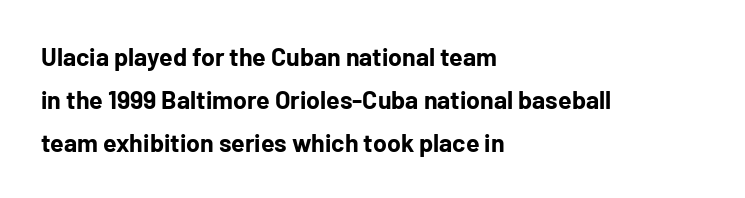
Glyph-to-glyph distance matches everyday printed text. Just letters on the line, the space beneath them empty. Every stem runs plumb, perpendicular to the baseline. Typographic density is high because the face is bold. Caption: multi-line text, flush left, ragged right.
